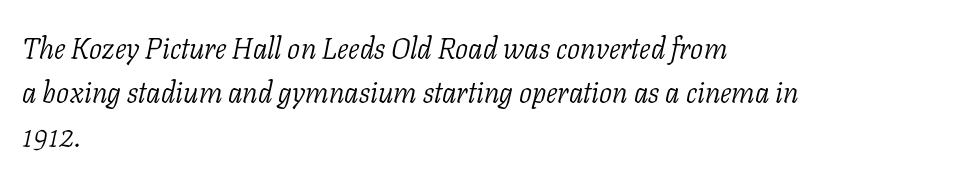
{"serif": "yes", "italic": "yes", "lean": "right", "slant_degrees": 11, "bold": "no", "weight": "light", "width": "normal", "stroke_contrast": "low", "x_height": "medium", "monospaced": "no", "underline": "no", "align": "left", "line_spacing": "normal", "line_spacing_ratio": 1.52, "letter_spacing": "normal", "letter_spacing_em": 0.0, "glyph_px": 29}
